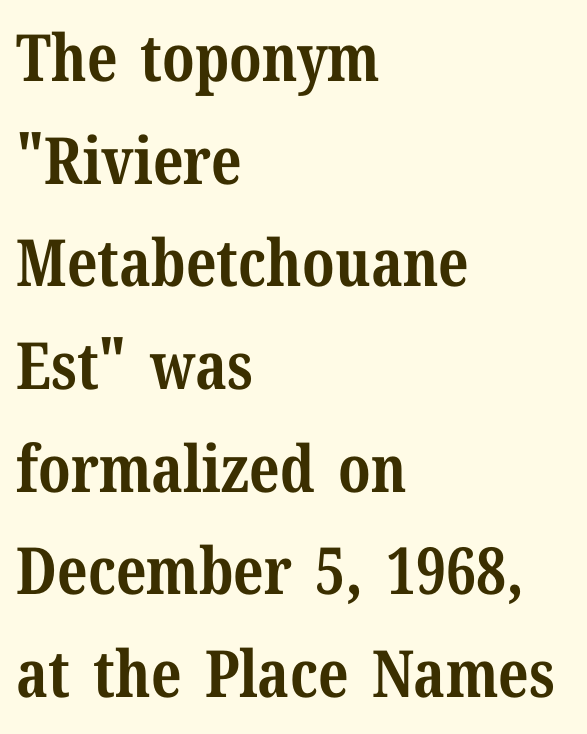
{"serif": "yes", "italic": "no", "bold": "yes", "weight": "bold", "width": "normal", "stroke_contrast": "medium", "x_height": "medium", "monospaced": "no", "underline": "no", "align": "left", "line_spacing": "normal", "line_spacing_ratio": 1.58, "letter_spacing": "normal", "letter_spacing_em": 0.0, "glyph_px": 65}
